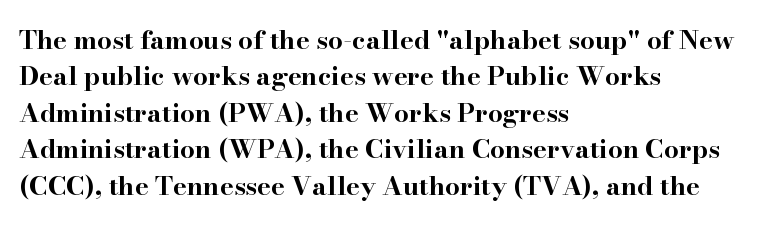
Characters remain perfectly vertical along every line. The passage is arranged the way most books set body copy — flush left. These lines sit exactly where default settings would place them. Nobody touched the tracking dial on this one. Descender tails drop into unmarked territory. Is the type bold? Yes — the strokes are clearly thick and heavy.
